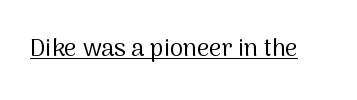
Q: Is the text bold? A: No.
Q: Is the text italic (slanted)? A: No, it is upright.
Q: Is the text underlined? A: Yes.
Q: Is the spacing between letters normal or unusually wide? A: Normal.
